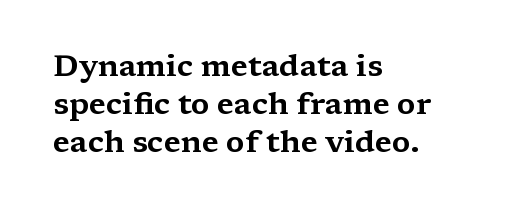
{"serif": "yes", "italic": "no", "width": "wide", "stroke_contrast": "medium", "x_height": "medium", "monospaced": "no", "underline": "no", "align": "left", "line_spacing": "normal", "line_spacing_ratio": 1.26, "letter_spacing": "normal", "letter_spacing_em": 0.0, "glyph_px": 30}
